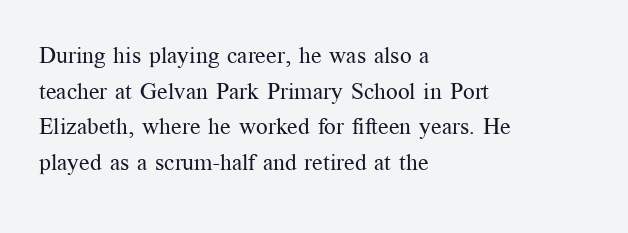
Baseline-to-baseline distance is the conventional proportion of letter height. The passage is arranged the way most books set body copy — flush left. The glyphs are unaccompanied by any horizontal stroke below them. The gaps between neighbouring characters are ordinary and unremarkable.
